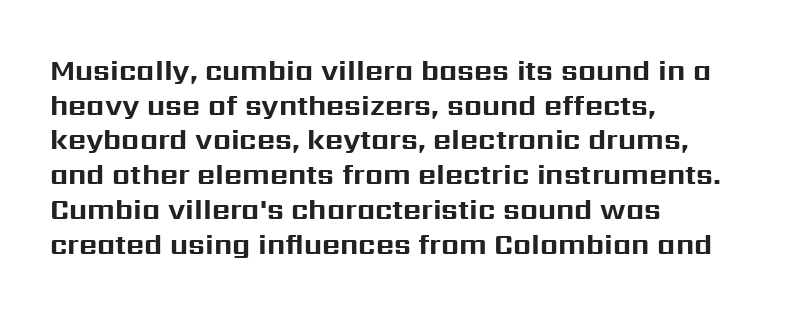
These lines were composed using upright roman letters. A typesetter would call this proportional, since set widths differ per character. Quick note: underline off. To sum up the face: it is a sans, with no serifs. Layout note: lines flush left.
